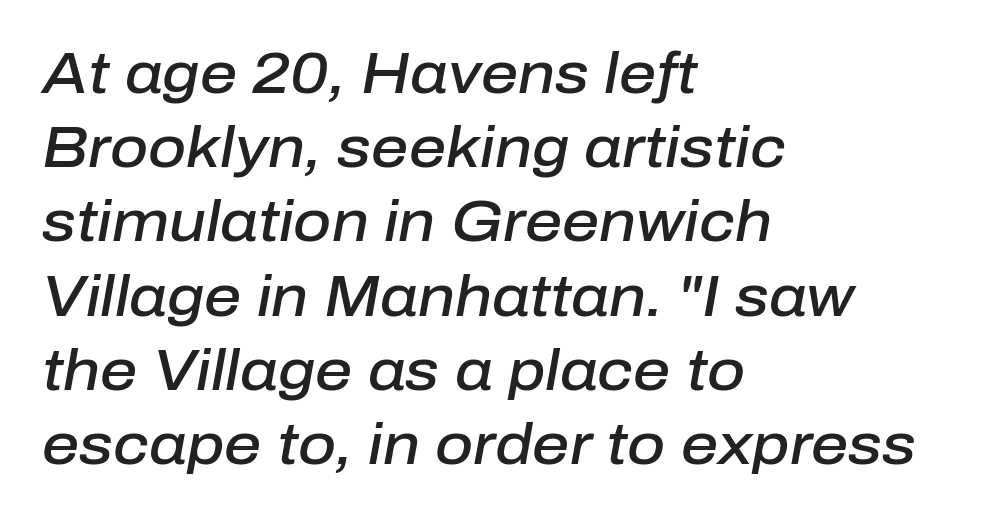
Q: Is the text bold? A: Semi-bold.
Q: Is the text italic (slanted)? A: Yes, it leans right by about 10 degrees.
Q: Is the text underlined? A: No.
Q: How is the paragraph aligned? A: Left-aligned.
Q: Is the spacing between letters normal or unusually wide? A: Normal.
Q: Is the spacing between lines tight, normal or loose? A: Normal.
Q: Width (condensed, normal, or wide)? A: Normal.
Q: Stroke contrast? A: Low.
Q: x-height? A: Medium.
Q: Monospaced? A: No.
